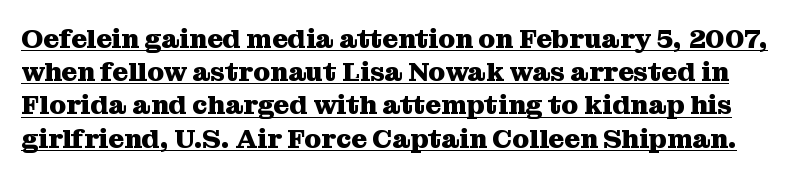
Q: Is the text bold? A: Yes.
Q: Is the text italic (slanted)? A: No, it is upright.
Q: Is the text underlined? A: Yes.
Q: Is the spacing between letters normal or unusually wide? A: Normal.
